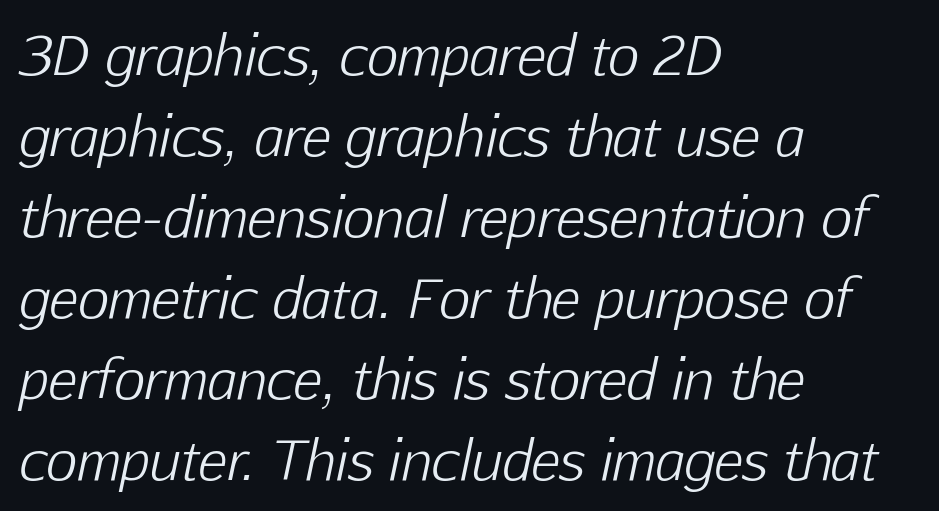
The image shows 54 px light type, italic (leaning right); set left-aligned, normal line spacing (1.5x), normal letter spacing, not underlined; low stroke contrast and a medium x-height.
